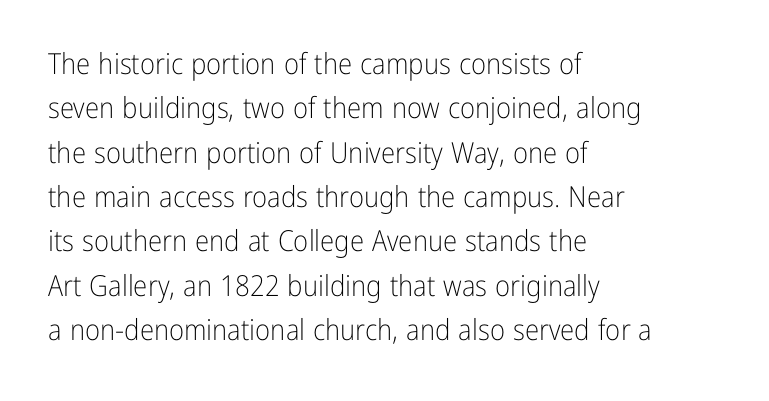
Note the varied advance widths — an 'i' is clearly narrower than an 'm'. The baseline area is clear. A student would call this left alignment; a typographer would say flush left, rag right. Look at the tracking — it's just the regular setting, nothing added. The type sits square on the baseline with zero lean. Serifs: no, the terminals of the letterforms are clean.
